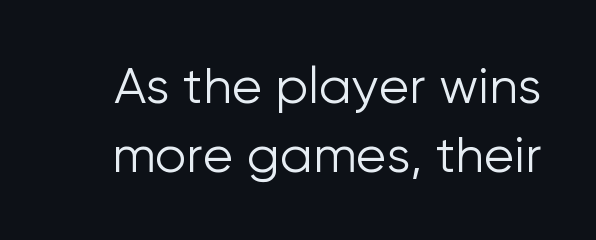
Q: Is the text bold? A: No.
Q: Is the text italic (slanted)? A: No, it is upright.
Q: Is the typeface a serif or a sans-serif typeface? A: Sans-serif.
Q: Is the text underlined? A: No.
Q: Is the spacing between letters normal or unusually wide? A: Normal.
Q: Is the spacing between lines tight, normal or loose? A: Normal.
Q: Width (condensed, normal, or wide)? A: Normal.
Q: Stroke contrast? A: Low.
Q: x-height? A: Medium.
Q: Monospaced? A: No.
